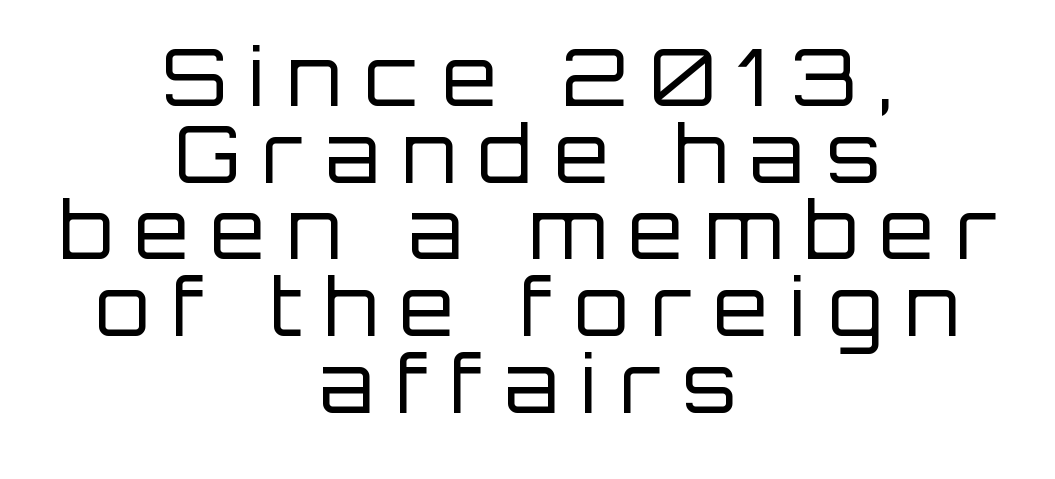
The image shows 79 px regular-weight sans-serif type, upright; set centered, tight line spacing (0.97x), unusually wide letter spacing (+0.28 em), not underlined; low stroke contrast and a large x-height.
